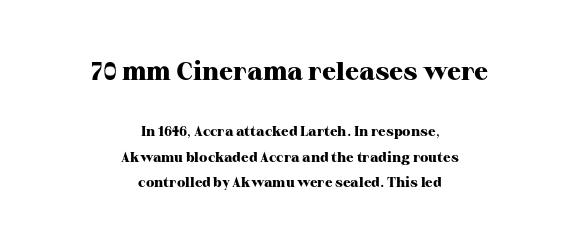
The image shows 26 px bold type, upright; set centered, line spacing 1.82x, normal letter spacing, not underlined; the first (top) block is 1.86x larger.
